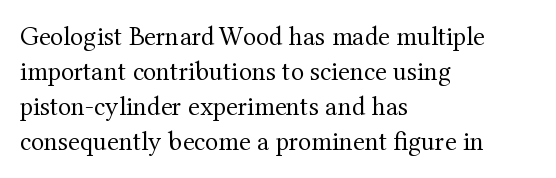
The image shows 27 px text type, upright; set left-aligned, normal line spacing (1.3x), normal letter spacing, not underlined.
